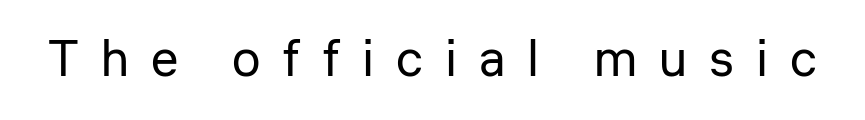
Q: Is the text bold? A: No.
Q: Is the text italic (slanted)? A: No, it is upright.
Q: Is the typeface a serif or a sans-serif typeface? A: Sans-serif.
Q: Is the text underlined? A: No.
Q: Is the spacing between letters normal or unusually wide? A: Unusually wide.
Q: Width (condensed, normal, or wide)? A: Normal.
Q: Stroke contrast? A: Low.
Q: x-height? A: Medium.
Q: Monospaced? A: No.
